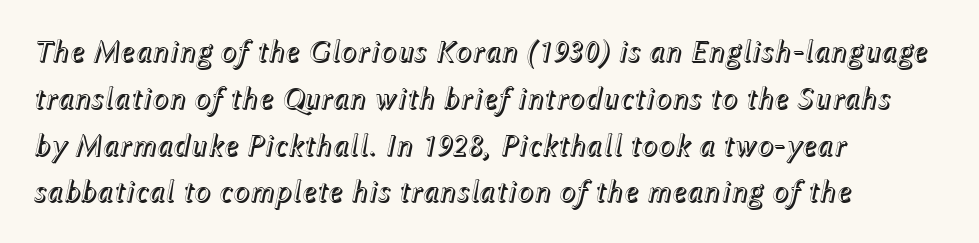
{"italic": "yes", "lean": "right", "slant_degrees": 12, "width": "normal", "x_height": "medium", "monospaced": "no", "underline": "no", "align": "left", "line_spacing": "normal", "line_spacing_ratio": 1.51, "letter_spacing": "normal", "letter_spacing_em": 0.0, "glyph_px": 31}
